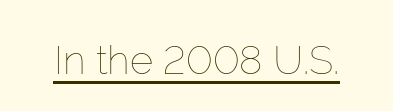
The image shows 40 px thin type, upright; set normal letter spacing, underlined; low stroke contrast and a medium x-height.
